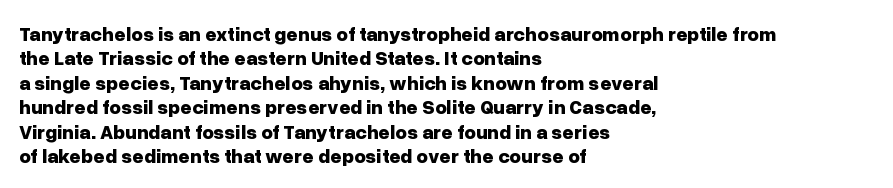
The image shows 20 px bold type, upright; set left-aligned, line spacing 1.22x, normal letter spacing, not underlined.
